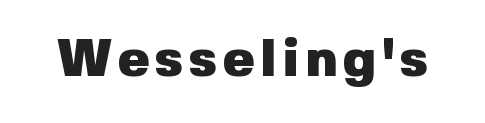
The image shows 53 px heavy sans-serif type, upright; set not underlined; low stroke contrast and a medium x-height.
